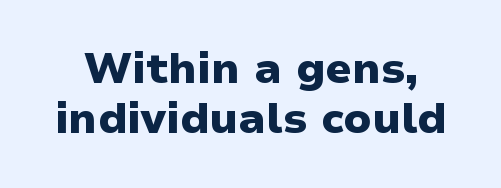
The image shows 43 px heavy sans-serif type, upright; set line spacing 1.16x, normal letter spacing, not underlined; low stroke contrast and a medium x-height.
